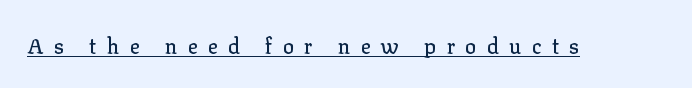
You can tell it's not italic because the verticals are truly vertical. The rendering inserts visible extra space after every character. Caption: lettering with a line underneath.
